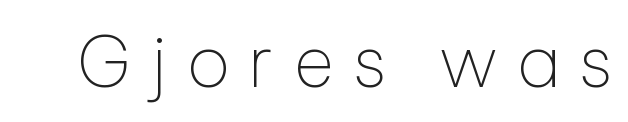
I'd call this a sans setting — the letters go barefoot. The font is comparable to plain body text, perhaps lighter. Here the glyphs are tracked loosely, breaking word shapes into spaced letters. Beneath every word, the page is bare. The rendering uses natural spacing where letterforms have individual widths.
